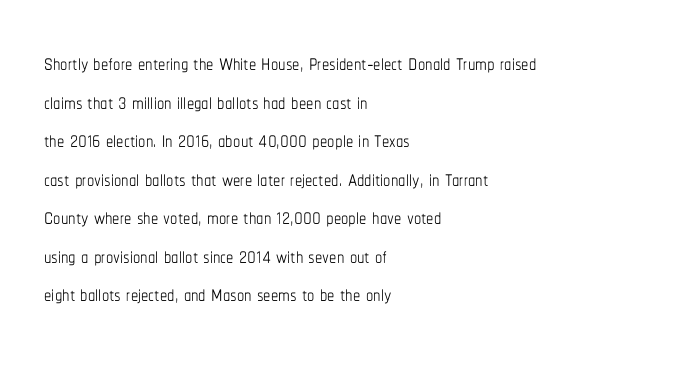
The image shows 29 px thin, condensed type, upright; set left-aligned, normal line spacing (1.33x), normal letter spacing, not underlined; low stroke contrast and a medium x-height.
